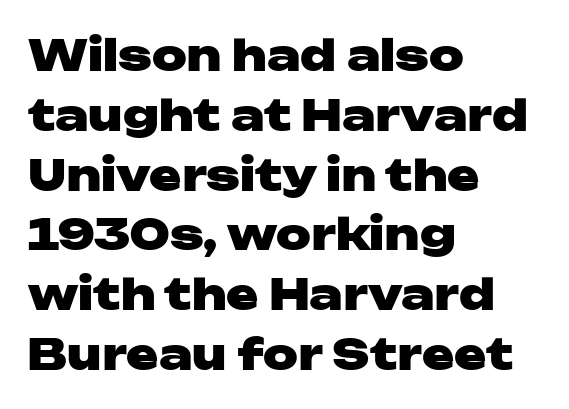
{"serif": "no", "italic": "no", "bold": "yes", "weight": "heavy", "width": "wide", "stroke_contrast": "low", "x_height": "medium", "monospaced": "no", "underline": "no", "align": "left", "line_spacing": "normal", "line_spacing_ratio": 1.39, "letter_spacing": "normal", "letter_spacing_em": 0.0, "glyph_px": 43}
